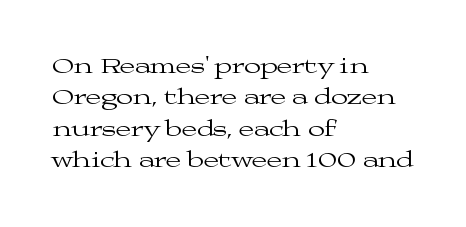
The line-height multiplier appears to be the usual default. The ragged edge is on the right, which tells us the setting is flush left. A typesetter would mark this as roman, not italic. This sample uses plain, unmodified letter spacing. No letter is thick-stroked: the sample isn't bold.
